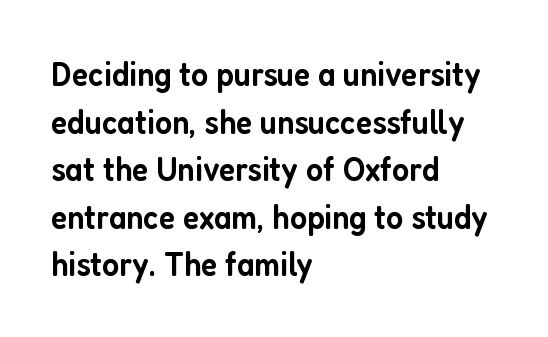
Q: Is the text bold? A: Semi-bold.
Q: Is the text italic (slanted)? A: No, it is upright.
Q: Is the typeface a serif or a sans-serif typeface? A: Sans-serif.
Q: Is the text underlined? A: No.
Q: How is the paragraph aligned? A: Left-aligned.
Q: Is the spacing between letters normal or unusually wide? A: Normal.
Q: Is the spacing between lines tight, normal or loose? A: Normal.
Q: Width (condensed, normal, or wide)? A: Condensed.
Q: Stroke contrast? A: Low.
Q: x-height? A: Medium.
Q: Monospaced? A: No.
